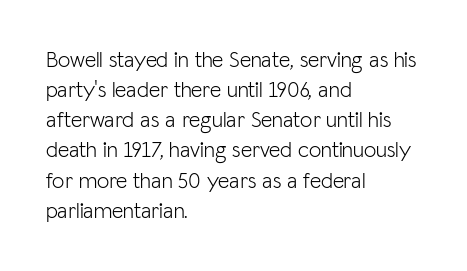
The image shows 22 px text type, upright; set left-aligned, normal line spacing (1.37x), normal letter spacing, not underlined.
